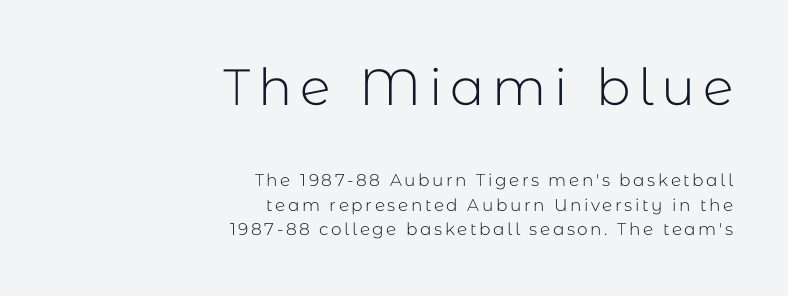
The image shows 51 px light sans-serif type, upright; set right-aligned, normal line spacing (1.44x), not underlined; the first (top) block is 3.0x larger; low stroke contrast and a medium x-height.
